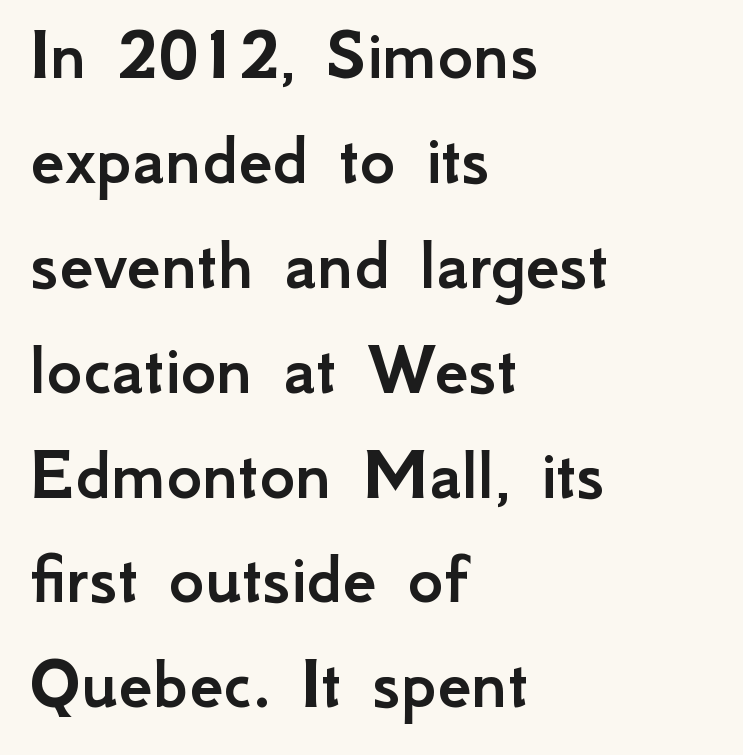
Q: Is the text italic (slanted)? A: No, it is upright.
Q: Is the typeface a serif or a sans-serif typeface? A: Sans-serif.
Q: Is the text underlined? A: No.
Q: How is the paragraph aligned? A: Left-aligned.
Q: Is the spacing between letters normal or unusually wide? A: Normal.
Q: Is the spacing between lines tight, normal or loose? A: Normal.
Q: Width (condensed, normal, or wide)? A: Normal.
Q: Stroke contrast? A: Low.
Q: x-height? A: Small.
Q: Monospaced? A: No.
